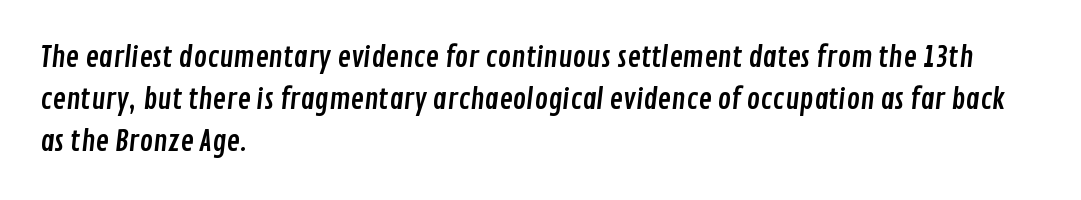
Glance below the letters and you will spot only blank space. Is there much room between lines? A standard amount, neither cramped nor airy. You could not count columns in this text — the font is proportionally spaced. Regarding serifs, this sample does without them. The lines are quadded left. Spacing between characters is what you'd get straight out of the box.
